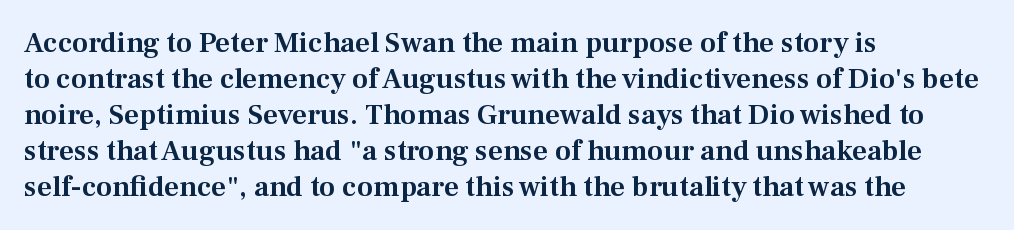
Q: Is the text italic (slanted)? A: No, it is upright.
Q: Is the typeface a serif or a sans-serif typeface? A: Serif.
Q: Is the text underlined? A: No.
Q: How is the paragraph aligned? A: Left-aligned.
Q: Is the spacing between letters normal or unusually wide? A: Normal.
Q: Width (condensed, normal, or wide)? A: Normal.
Q: Stroke contrast? A: Medium.
Q: x-height? A: Medium.
Q: Monospaced? A: No.
